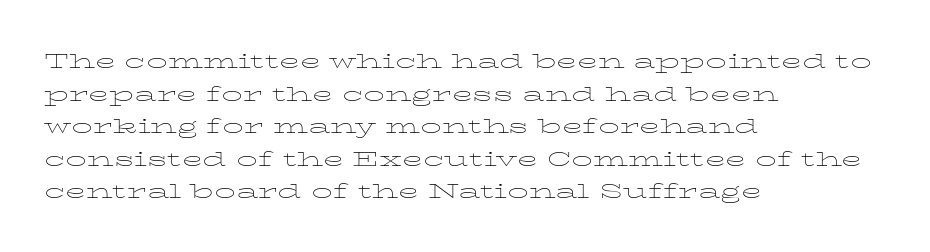
The axis of the letterforms is exactly vertical. Here the glyphs are tracked normally, forming tight word shapes. Descenders hang freely into open space. Line beginnings align vertically; line endings do not. The rows are spaced the way most documents space them.
